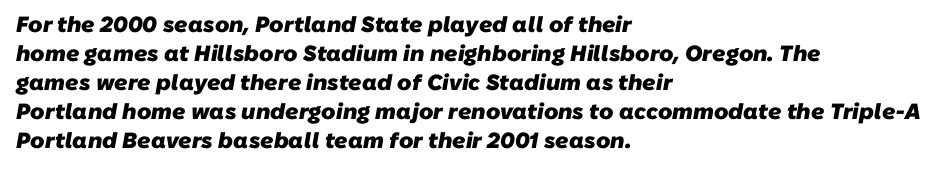
Q: Is the text bold? A: Yes.
Q: Is the text underlined? A: No.
Q: How is the paragraph aligned? A: Left-aligned.
Q: Is the spacing between letters normal or unusually wide? A: Normal.
Q: Is the spacing between lines tight, normal or loose? A: Normal.
